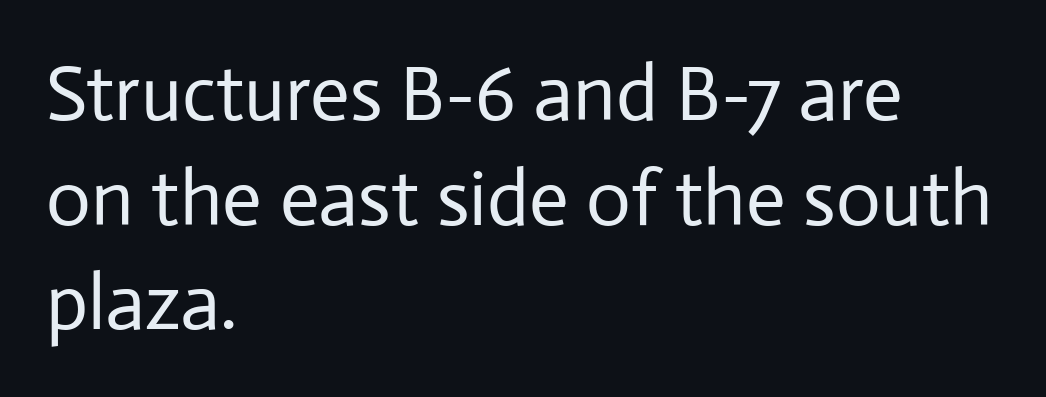
The image shows 78 px regular-weight sans-serif type, upright; set left-aligned, normal line spacing (1.34x), normal letter spacing, not underlined; low stroke contrast and a medium x-height.
